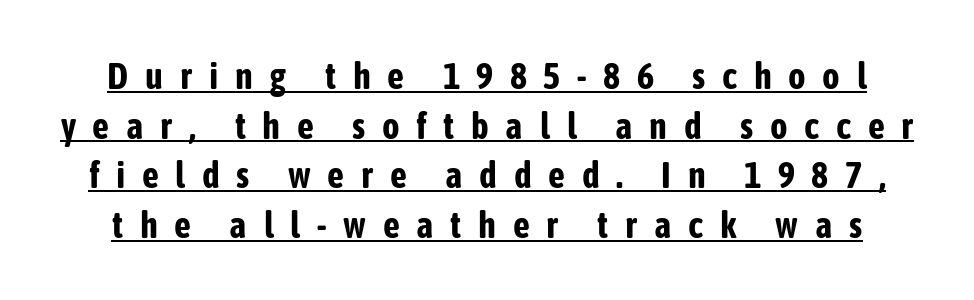
The image shows 37 px bold, condensed sans-serif type, upright; set normal line spacing (1.34x), unusually wide letter spacing (+0.45 em), underlined; low stroke contrast and a medium x-height.
